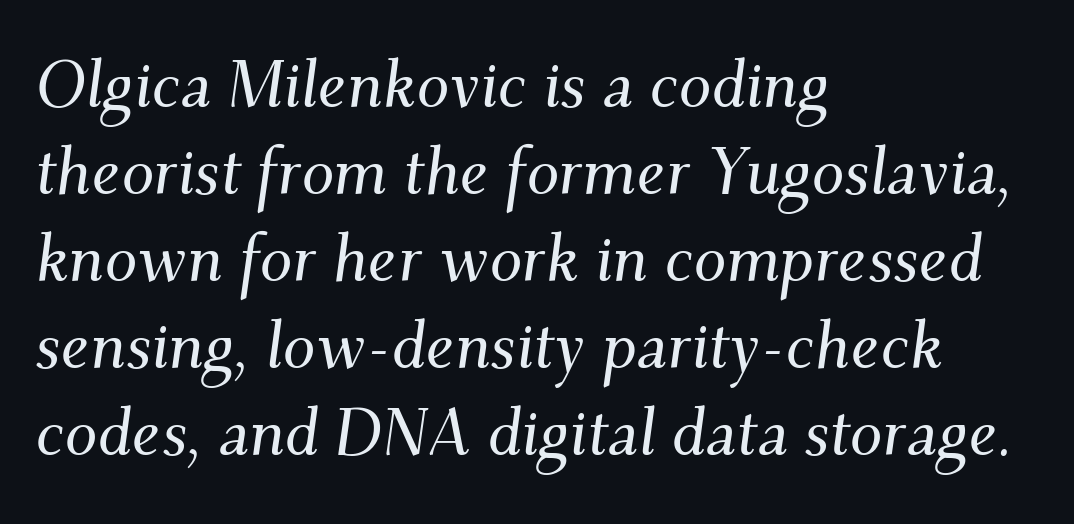
Q: Is the text italic (slanted)? A: Yes, it leans right by about 9 degrees.
Q: Is the typeface a serif or a sans-serif typeface? A: Serif.
Q: Is the text underlined? A: No.
Q: How is the paragraph aligned? A: Left-aligned.
Q: Is the spacing between letters normal or unusually wide? A: Normal.
Q: Is the spacing between lines tight, normal or loose? A: Normal.
Q: Width (condensed, normal, or wide)? A: Normal.
Q: Stroke contrast? A: Medium.
Q: x-height? A: Small.
Q: Monospaced? A: No.
